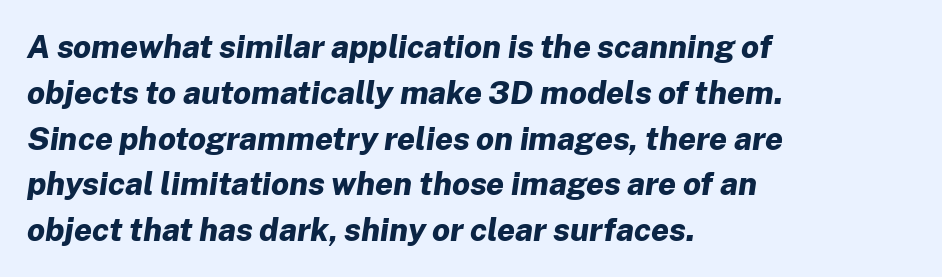
Q: Is the text bold? A: Yes.
Q: Is the text italic (slanted)? A: Yes, it leans right by about 8 degrees.
Q: Is the text underlined? A: No.
Q: How is the paragraph aligned? A: Left-aligned.
Q: Is the spacing between letters normal or unusually wide? A: Normal.
Q: Is the spacing between lines tight, normal or loose? A: Normal.
Q: Width (condensed, normal, or wide)? A: Normal.
Q: Stroke contrast? A: Low.
Q: x-height? A: Medium.
Q: Monospaced? A: No.
